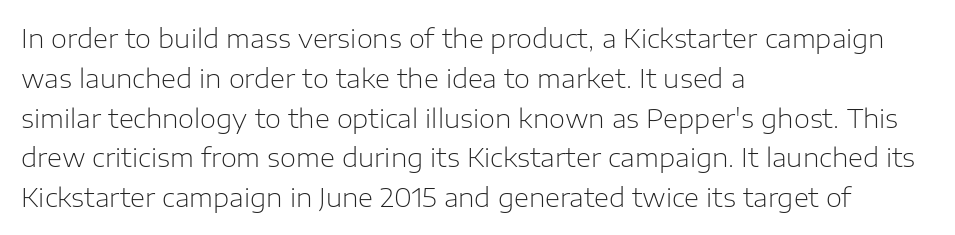
Nobody touched the tracking dial on this one. Line starts are locked; line ends wander. The block of text has a typical density, with ordinary space between rows. The glyphs are unaccompanied by any horizontal stroke below them. Notice how the stems are strictly vertical — no italics here. These glyphs show unthickened strokes, regular width or finer.
